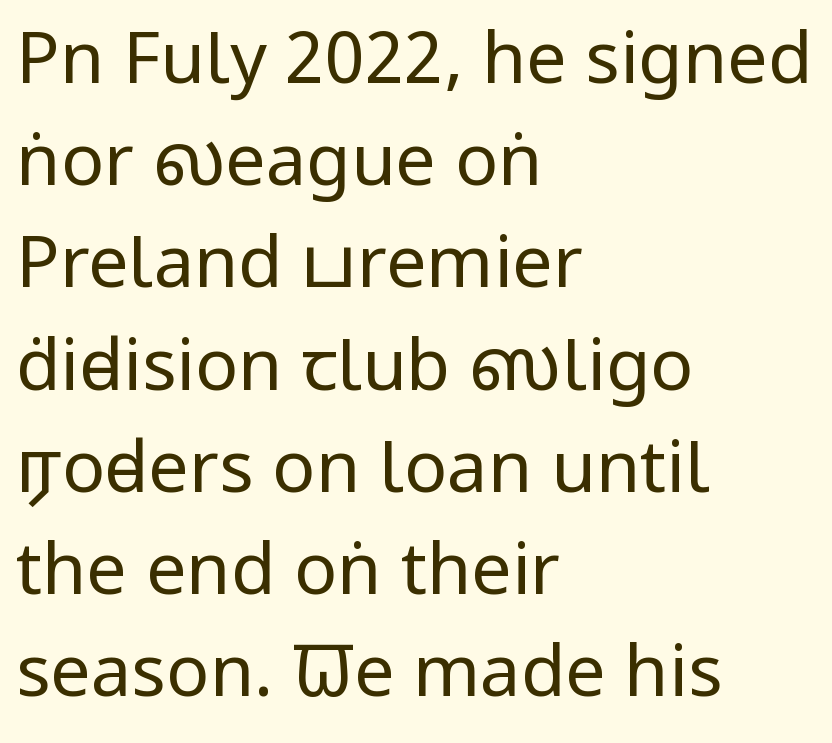
Leftover space on each line is placed entirely after the last word. Observe the absence of serifs on each vertical stroke in this sample. In terms of letterspacing, this is plain default setting. This sample has the flowing, uneven cadence of proportional lettering.
